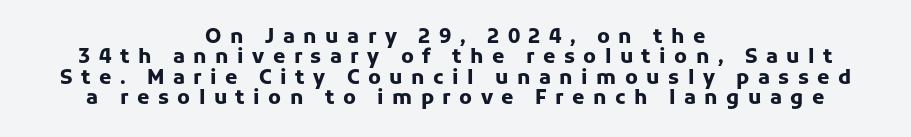
Q: Is the text bold? A: Yes.
Q: Is the text italic (slanted)? A: No, it is upright.
Q: Is the text underlined? A: No.
Q: How is the paragraph aligned? A: Centered.
Q: Is the spacing between letters normal or unusually wide? A: Unusually wide.
Q: Is the spacing between lines tight, normal or loose? A: Tight.
